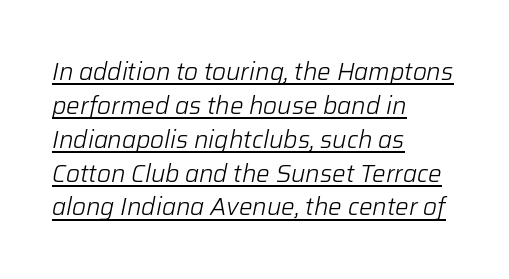
The image shows 24 px text type, italic (leaning right); set left-aligned, normal line spacing (1.41x), normal letter spacing, underlined.
